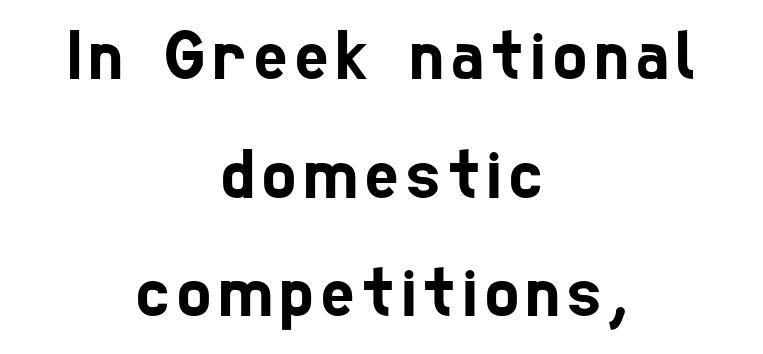
Q: Is the typeface a serif or a sans-serif typeface? A: Sans-serif.
Q: Is the text underlined? A: No.
Q: How is the paragraph aligned? A: Centered.
Q: Is the spacing between lines tight, normal or loose? A: Normal.
Q: Width (condensed, normal, or wide)? A: Condensed.
Q: Stroke contrast? A: Low.
Q: x-height? A: Medium.
Q: Monospaced? A: No.
